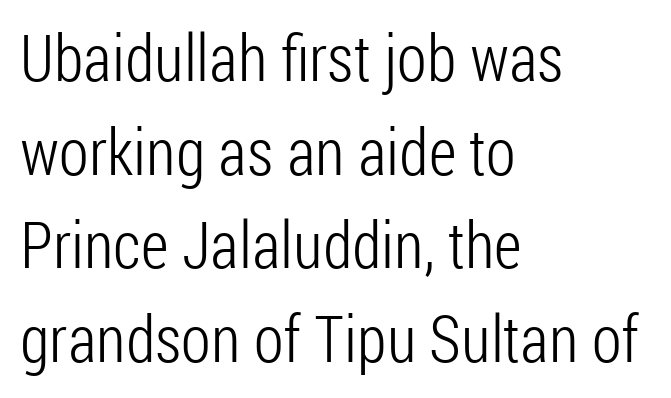
Q: Is the text bold? A: No.
Q: Is the text italic (slanted)? A: No, it is upright.
Q: Is the typeface a serif or a sans-serif typeface? A: Sans-serif.
Q: Is the text underlined? A: No.
Q: How is the paragraph aligned? A: Left-aligned.
Q: Is the spacing between letters normal or unusually wide? A: Normal.
Q: Is the spacing between lines tight, normal or loose? A: Normal.
Q: Width (condensed, normal, or wide)? A: Condensed.
Q: Stroke contrast? A: Low.
Q: x-height? A: Medium.
Q: Monospaced? A: No.
